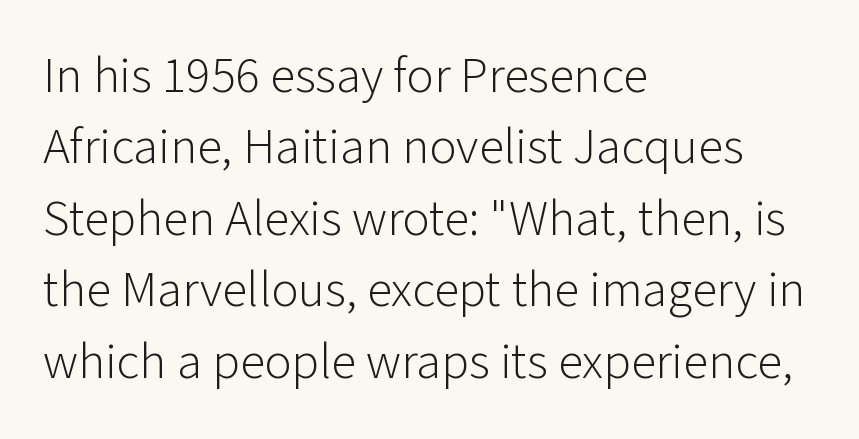
Q: Is the text bold? A: No.
Q: Is the text italic (slanted)? A: No, it is upright.
Q: Is the typeface a serif or a sans-serif typeface? A: Sans-serif.
Q: Is the text underlined? A: No.
Q: How is the paragraph aligned? A: Left-aligned.
Q: Is the spacing between letters normal or unusually wide? A: Normal.
Q: Is the spacing between lines tight, normal or loose? A: Normal.
Q: Width (condensed, normal, or wide)? A: Normal.
Q: Stroke contrast? A: Low.
Q: x-height? A: Medium.
Q: Monospaced? A: No.
